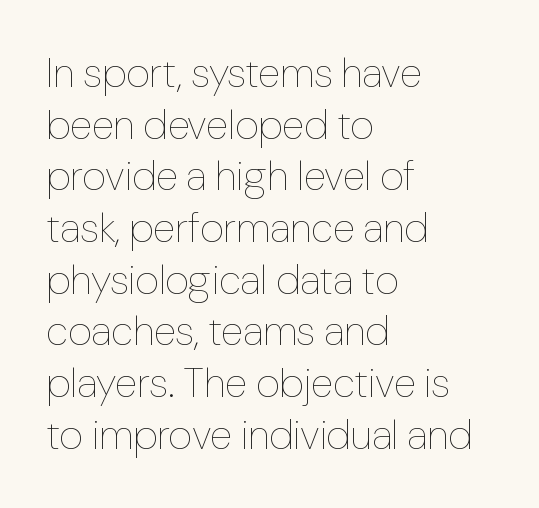
{"italic": "no", "bold": "no", "weight": "thin", "width": "normal", "stroke_contrast": "low", "x_height": "medium", "monospaced": "no", "underline": "no", "align": "left", "line_spacing": "normal", "line_spacing_ratio": 1.26, "letter_spacing": "normal", "letter_spacing_em": 0.0, "glyph_px": 41}
